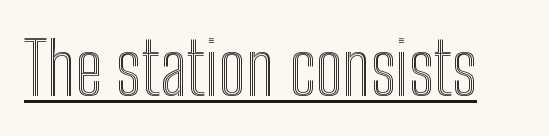
Quick note: underline on. Spacing verdict: proportional, widths tailored to each character. In terms of posture, this sample is upright. How are the letters spaced? Ordinarily, with no added tracking.
